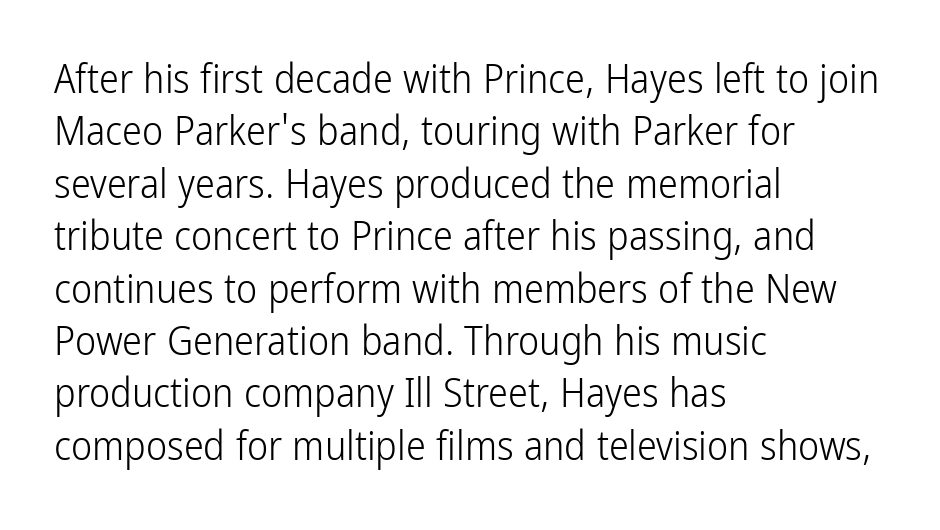
{"serif": "no", "italic": "no", "bold": "no", "weight": "light", "width": "condensed", "stroke_contrast": "low", "x_height": "medium", "monospaced": "no", "underline": "no", "align": "left", "line_spacing": "normal", "line_spacing_ratio": 1.31, "letter_spacing": "normal", "letter_spacing_em": 0.0, "glyph_px": 40}
